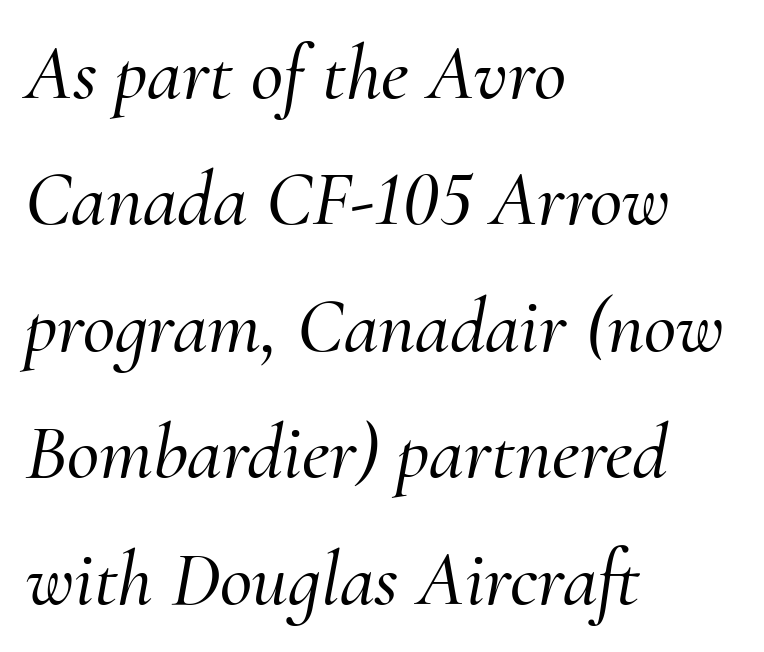
Q: Is the text italic (slanted)? A: Yes, it leans right by about 10 degrees.
Q: Is the typeface a serif or a sans-serif typeface? A: Serif.
Q: Is the text underlined? A: No.
Q: How is the paragraph aligned? A: Left-aligned.
Q: Is the spacing between letters normal or unusually wide? A: Normal.
Q: Is the spacing between lines tight, normal or loose? A: Normal.
Q: Width (condensed, normal, or wide)? A: Normal.
Q: Stroke contrast? A: Medium.
Q: x-height? A: Small.
Q: Monospaced? A: No.
